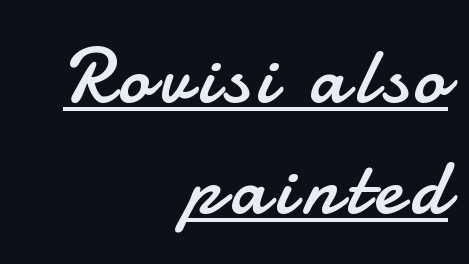
Q: Is the text bold? A: No.
Q: Is the text italic (slanted)? A: Yes.
Q: Is the typeface a serif or a sans-serif typeface? A: Sans-serif.
Q: Is the text underlined? A: Yes.
Q: How is the paragraph aligned? A: Right-aligned.
Q: Is the spacing between lines tight, normal or loose? A: Normal.
Q: Width (condensed, normal, or wide)? A: Normal.
Q: Stroke contrast? A: Low.
Q: x-height? A: Small.
Q: Monospaced? A: No.
